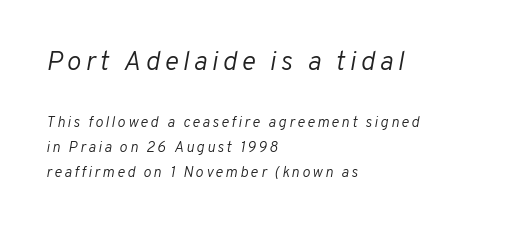
Honestly, the row spacing looks completely unremarkable. Visually, the top section dominates because its glyphs are scaled up. Only glyphs here, with clear space below each row. Weight class: somewhere from thin through regular.
